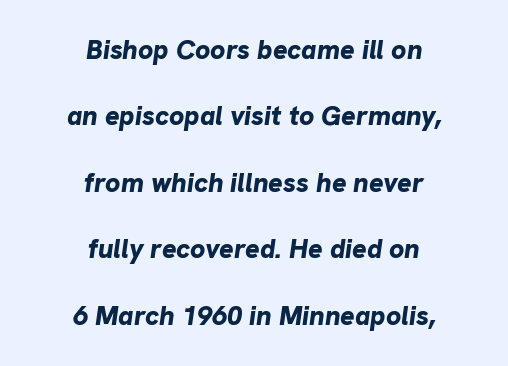
{"italic": "yes", "lean": "right", "slant_degrees": 8, "bold": "yes", "underline": "no", "align": "center", "line_spacing": "loose", "line_spacing_ratio": 2.46, "letter_spacing": "normal", "letter_spacing_em": 0.0, "glyph_px": 27}
